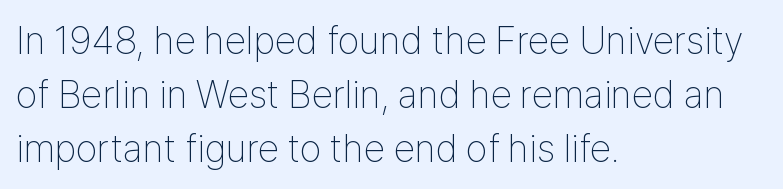
The image shows 39 px thin, condensed sans-serif type, upright; set left-aligned, normal line spacing (1.39x), normal letter spacing, not underlined; low stroke contrast and a medium x-height.
